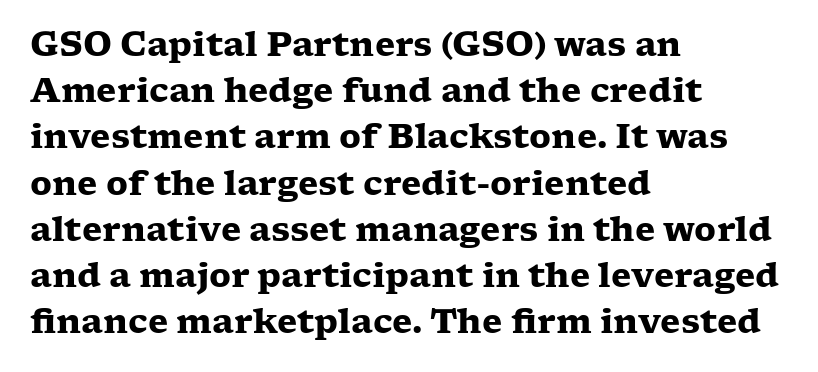
The image shows 33 px heavy, wide serif type, upright; set left-aligned, normal line spacing (1.4x), normal letter spacing, not underlined; low stroke contrast and a medium x-height.
